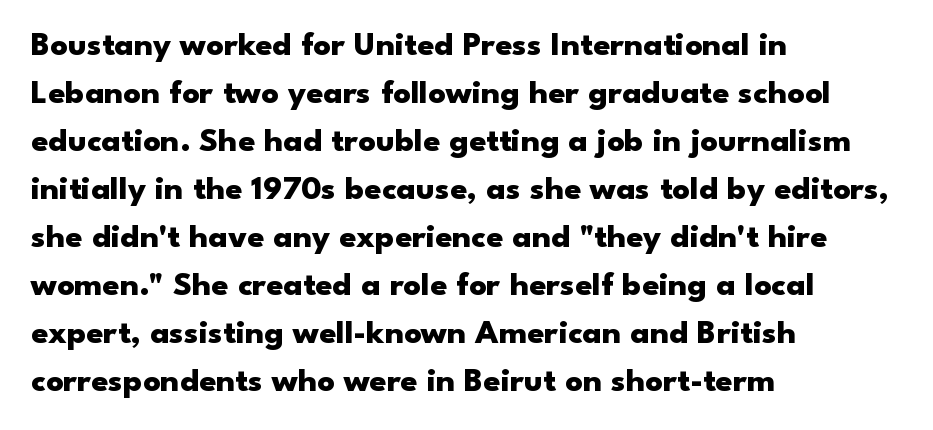
The vertical gap from one line to the next is medium. The lines are quadded left. Note the varied advance widths — an 'i' is clearly narrower than an 'm'. Style check: upright. Descenders are the only things crossing below the line.
